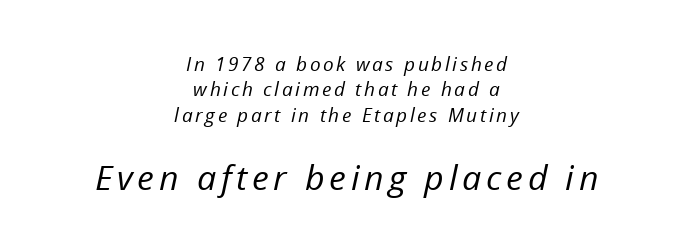
The image shows 34 px regular-weight type, italic (leaning right); set centered, normal line spacing (1.33x), not underlined; the second (bottom) block is 1.79x larger; low stroke contrast and a medium x-height.
